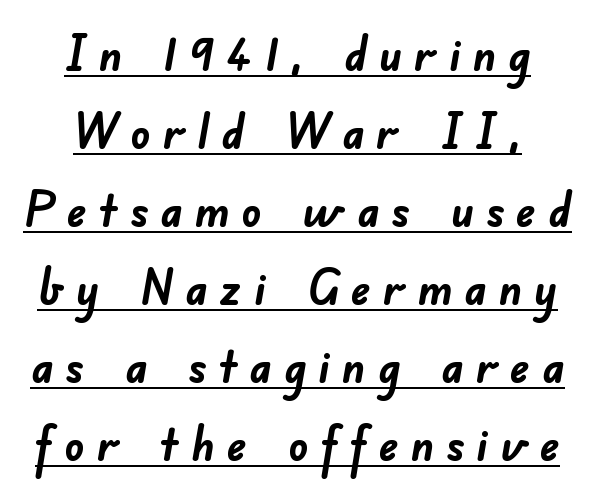
The image shows 49 px semibold sans-serif type; set centered, normal line spacing (1.59x), unusually wide letter spacing (+0.24 em), underlined; low stroke contrast and a small x-height.
